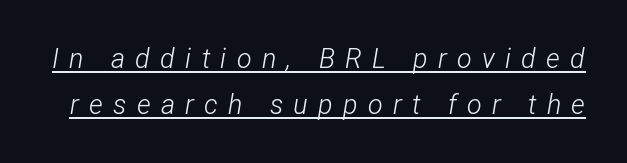
The image shows 27 px text type, italic (leaning right); set normal line spacing (1.69x), unusually wide letter spacing (+0.38 em), underlined.
